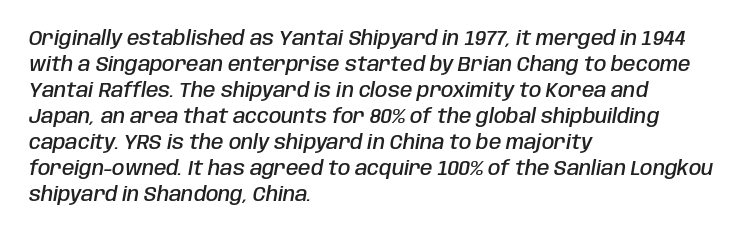
The image shows 20 px text type, italic (leaning right); set left-aligned, normal line spacing (1.3x), normal letter spacing, not underlined.
